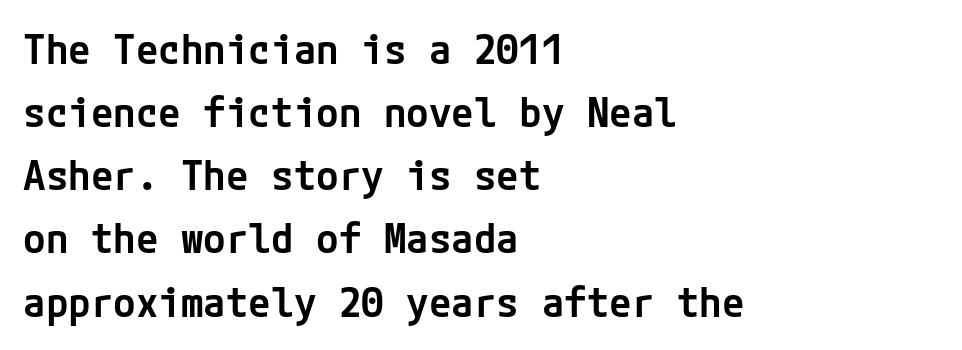
Clear beneath every line of the passage. The paragraph has a hard left edge and a soft right edge. Successive baselines arrive at the customary interval. Grotesque or geometric, the face here clearly has no serifs. Standard letterfit; no display-style spreading of the glyphs. Does the weight exceed regular? Yes, but only to semibold.
